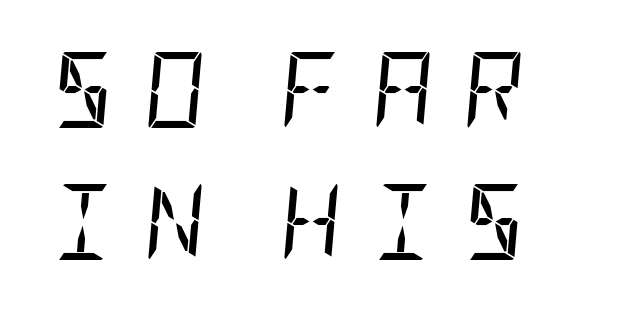
The passage shown is not underscored anywhere. The letterforms stand isolated, each surrounded by extra space. Weight: not bold — regular or lighter. Slanted lettering throughout.
